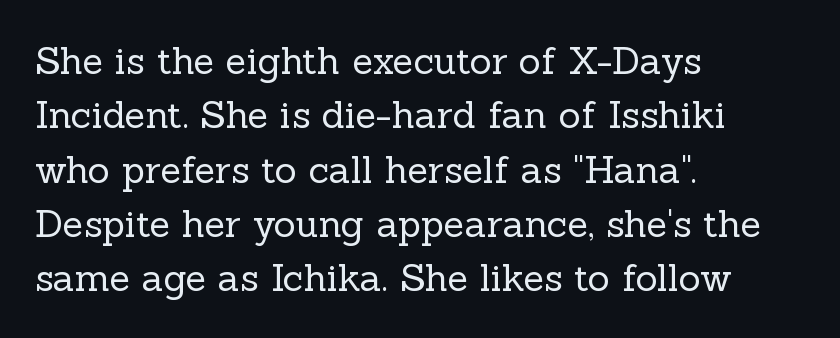
The image shows 38 px regular-weight serif type, upright; set left-aligned, normal line spacing (1.43x), normal letter spacing, not underlined; a medium x-height.
